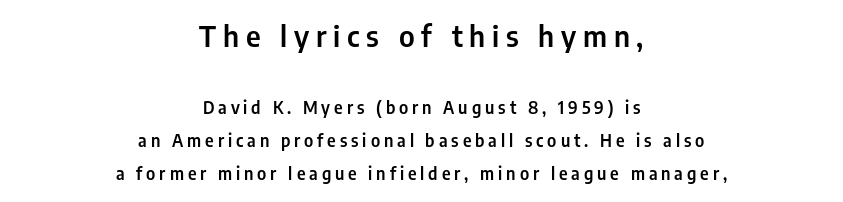
The image shows 29 px condensed sans-serif type, upright; set centered, loose line spacing (1.94x), unusually wide letter spacing (+0.23 em), not underlined; the first (top) block is 1.71x larger; low stroke contrast and a medium x-height.
